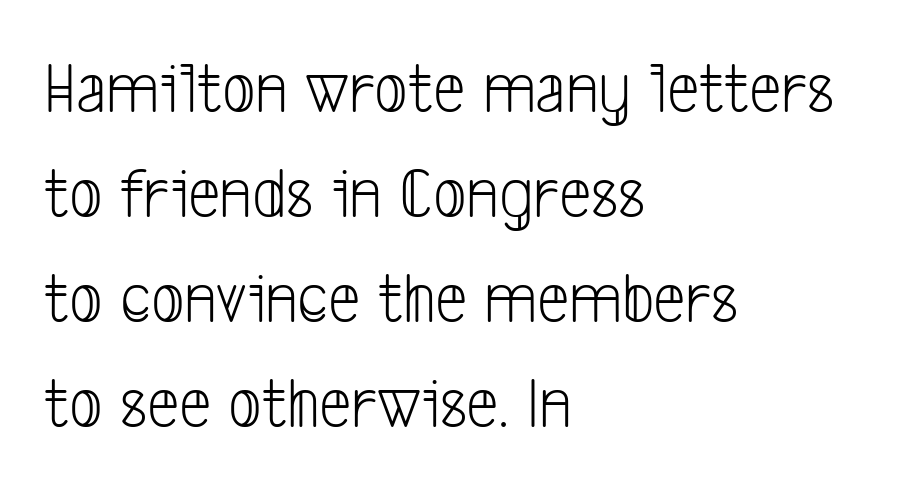
The image shows 73 px light, condensed sans-serif type; set left-aligned, normal line spacing (1.44x), normal letter spacing, not underlined; low stroke contrast and a medium x-height.
